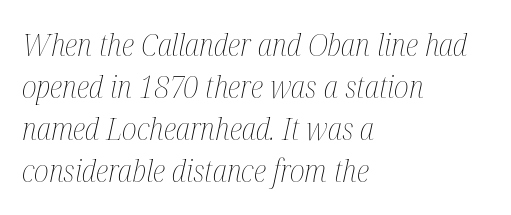
The image shows 31 px thin, condensed type, italic (leaning right); set left-aligned, normal line spacing (1.36x), normal letter spacing, not underlined; medium stroke contrast and a medium x-height.
